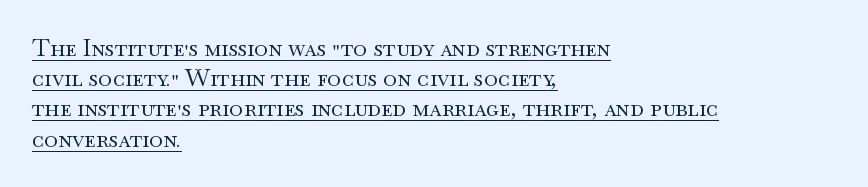
The image shows 24 px text type, upright; set left-aligned, normal line spacing (1.26x), normal letter spacing, underlined.
